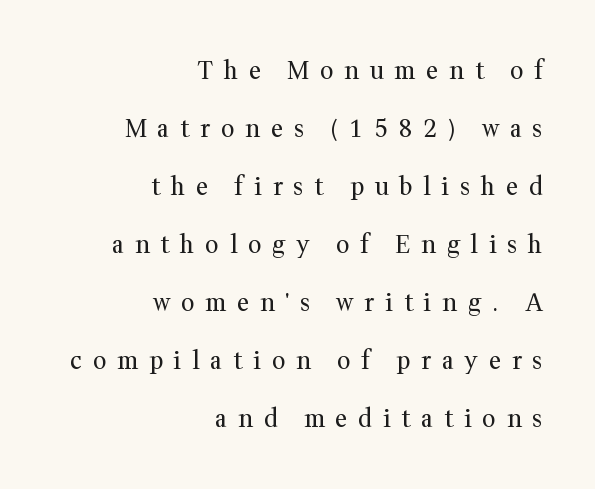
Q: Is the text bold? A: No.
Q: Is the text italic (slanted)? A: No, it is upright.
Q: Is the text underlined? A: No.
Q: How is the paragraph aligned? A: Right-aligned.
Q: Is the spacing between letters normal or unusually wide? A: Unusually wide.
Q: Is the spacing between lines tight, normal or loose? A: Loose.
